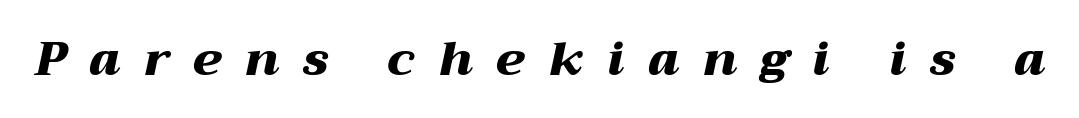
You could not count columns in this text — the font is proportionally spaced. The horizontal fit of the characters is loose and conspicuously gappy. The specimen reads as italic at a glance. A bare baseline throughout the passage.
